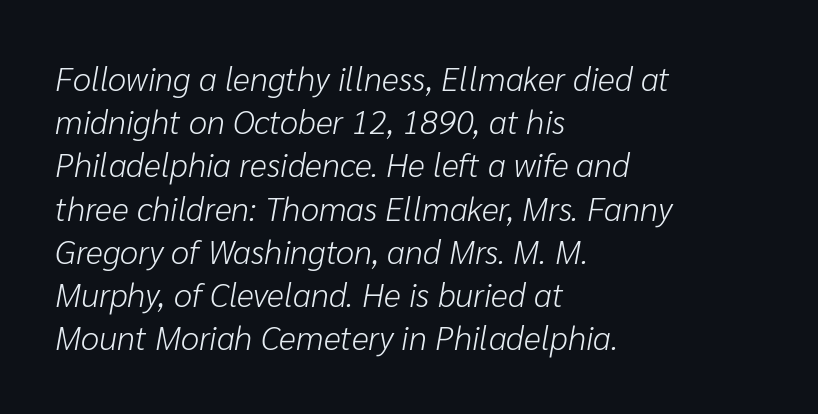
The image shows 33 px light type, italic (leaning right); set left-aligned, normal line spacing (1.31x), normal letter spacing, not underlined; low stroke contrast and a medium x-height.
